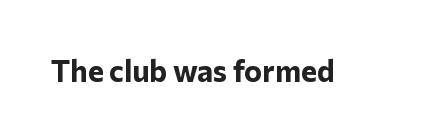
Q: Is the text bold? A: Yes.
Q: Is the text italic (slanted)? A: No, it is upright.
Q: Is the typeface a serif or a sans-serif typeface? A: Sans-serif.
Q: Is the text underlined? A: No.
Q: Is the spacing between letters normal or unusually wide? A: Normal.
Q: Width (condensed, normal, or wide)? A: Normal.
Q: Stroke contrast? A: Low.
Q: x-height? A: Medium.
Q: Monospaced? A: No.
